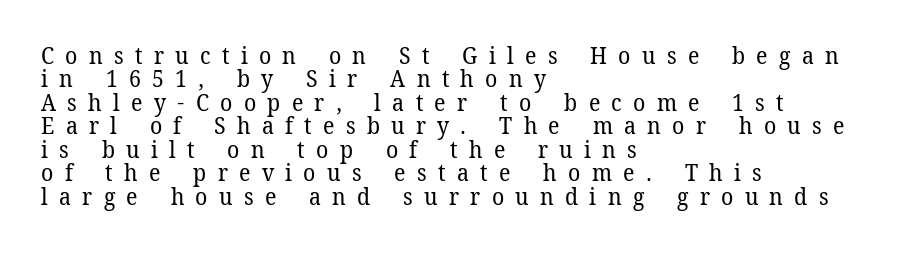
The image shows 23 px text type, upright; set left-aligned, tight line spacing (1.02x), unusually wide letter spacing (+0.49 em), not underlined.
